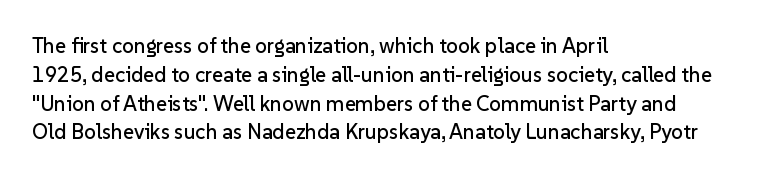
Q: Is the text italic (slanted)? A: No, it is upright.
Q: Is the text underlined? A: No.
Q: How is the paragraph aligned? A: Left-aligned.
Q: Is the spacing between letters normal or unusually wide? A: Normal.
Q: Is the spacing between lines tight, normal or loose? A: Normal.
